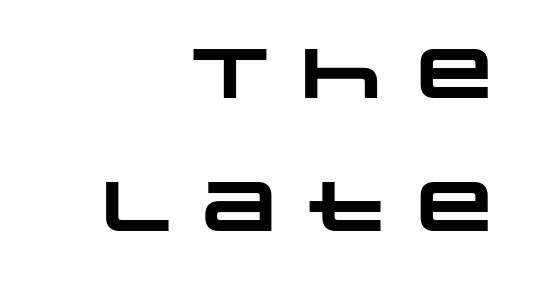
Q: Is the text bold? A: Yes.
Q: Is the typeface a serif or a sans-serif typeface? A: Sans-serif.
Q: Is the text underlined? A: No.
Q: How is the paragraph aligned? A: Right-aligned.
Q: Is the spacing between lines tight, normal or loose? A: Loose.
Q: Width (condensed, normal, or wide)? A: Wide.
Q: Stroke contrast? A: Low.
Q: x-height? A: Large.
Q: Monospaced? A: No.
